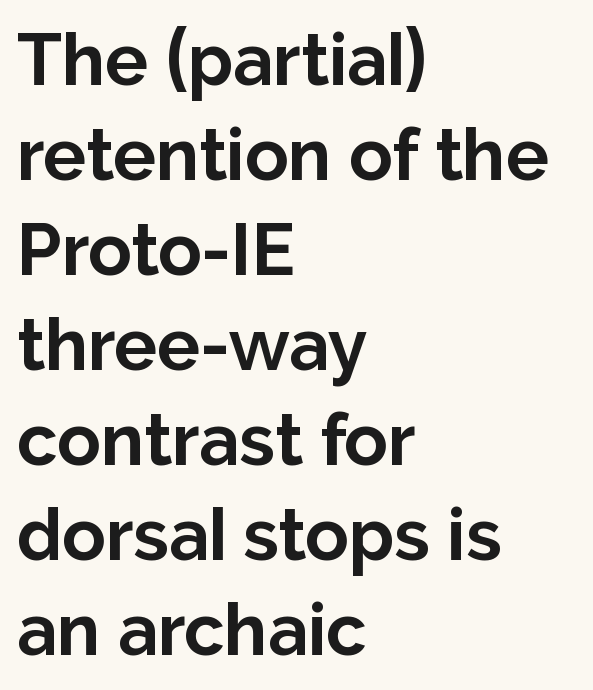
{"serif": "no", "italic": "no", "bold": "yes", "weight": "bold", "width": "normal", "stroke_contrast": "low", "x_height": "medium", "monospaced": "no", "underline": "no", "align": "left", "line_spacing": "normal", "line_spacing_ratio": 1.32, "letter_spacing": "normal", "letter_spacing_em": 0.0, "glyph_px": 72}
